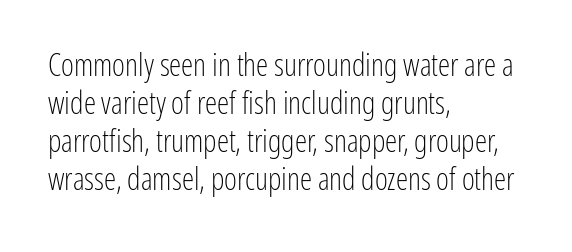
{"serif": "no", "italic": "no", "bold": "no", "weight": "light", "width": "condensed", "stroke_contrast": "low", "x_height": "medium", "monospaced": "no", "underline": "no", "align": "left", "line_spacing_ratio": 1.23, "letter_spacing": "normal", "letter_spacing_em": 0.0, "glyph_px": 31}
